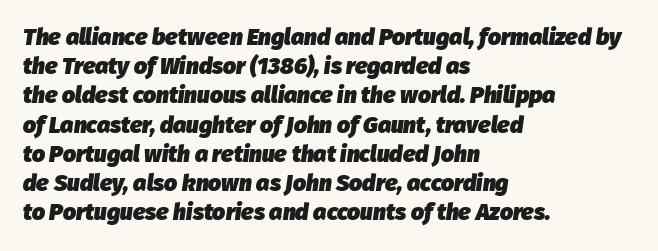
Honestly, the row spacing looks completely unremarkable. Glance below the letters and you will spot only blank space. The paragraph has a hard left edge and a soft right edge. Heft: maximum for text — a bold.
